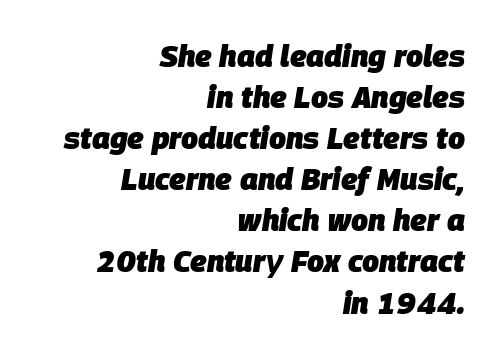
{"italic": "yes", "lean": "right", "slant_degrees": 9, "bold": "yes", "weight": "heavy", "width": "normal", "stroke_contrast": "low", "x_height": "large", "monospaced": "no", "underline": "no", "align": "right", "line_spacing": "normal", "line_spacing_ratio": 1.37, "letter_spacing": "normal", "letter_spacing_em": 0.0, "glyph_px": 30}
